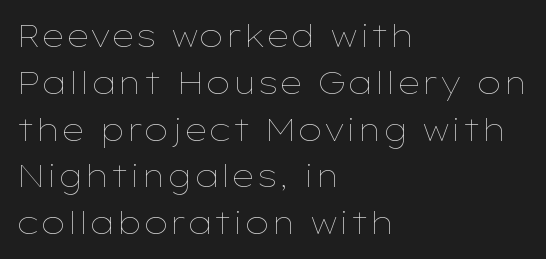
The image shows 31 px thin, wide type, upright; set left-aligned, normal line spacing (1.51x), normal letter spacing, not underlined; low stroke contrast and a medium x-height.
